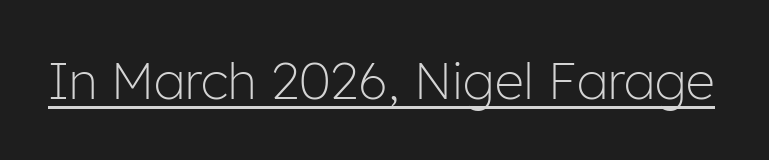
{"serif": "no", "italic": "no", "bold": "no", "weight": "light", "width": "normal", "stroke_contrast": "low", "x_height": "medium", "monospaced": "no", "underline": "yes", "letter_spacing": "normal", "letter_spacing_em": 0.0, "glyph_px": 51}
